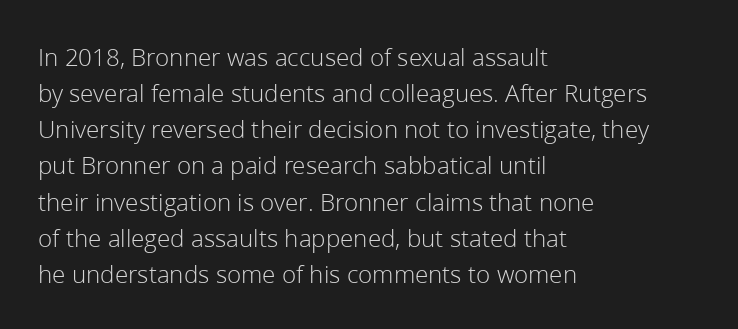
Teacher's note: observe the even left margin — that is flush-left alignment. Students, note that the glyphs here touch the page at normal intervals. Do the letters lean? They stand straight. Descenders hang freely into open space. Stem width sits at or under what a default text font uses.
